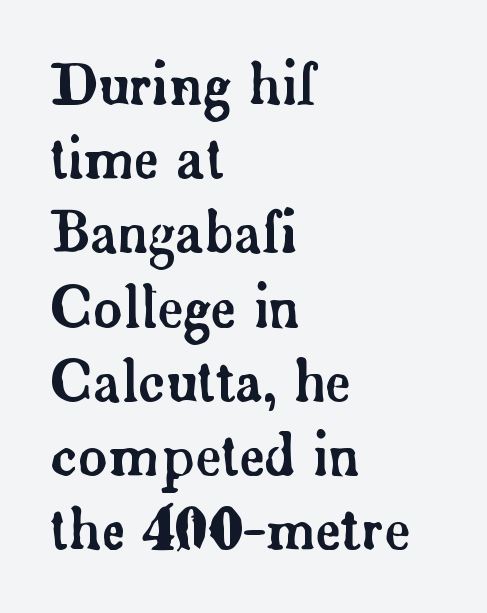
Q: Is the text italic (slanted)? A: No, it is upright.
Q: Is the typeface a serif or a sans-serif typeface? A: Serif.
Q: Is the text underlined? A: No.
Q: How is the paragraph aligned? A: Left-aligned.
Q: Is the spacing between letters normal or unusually wide? A: Normal.
Q: Is the spacing between lines tight, normal or loose? A: Normal.
Q: Width (condensed, normal, or wide)? A: Normal.
Q: Stroke contrast? A: Low.
Q: x-height? A: Small.
Q: Monospaced? A: No.
